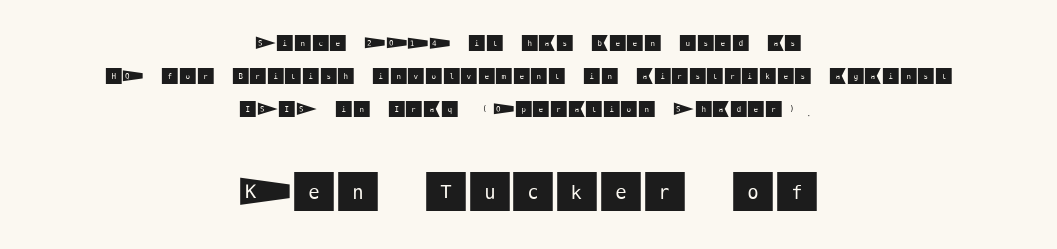
The image shows 45 px sans-serif type, upright; set centered, line spacing 1.84x, normal letter spacing, not underlined; the second (bottom) block is 2.5x larger; medium stroke contrast and a large x-height.
